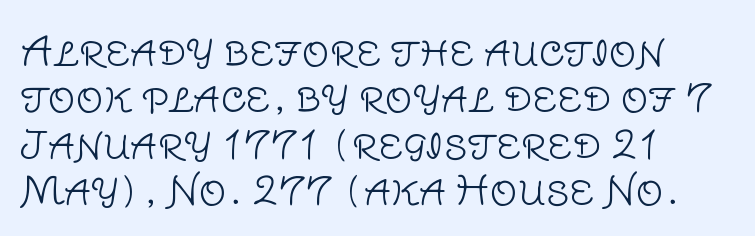
The image shows 38 px light sans-serif type; set left-aligned, line spacing 1.22x, normal letter spacing, not underlined; low stroke contrast and a large x-height.
